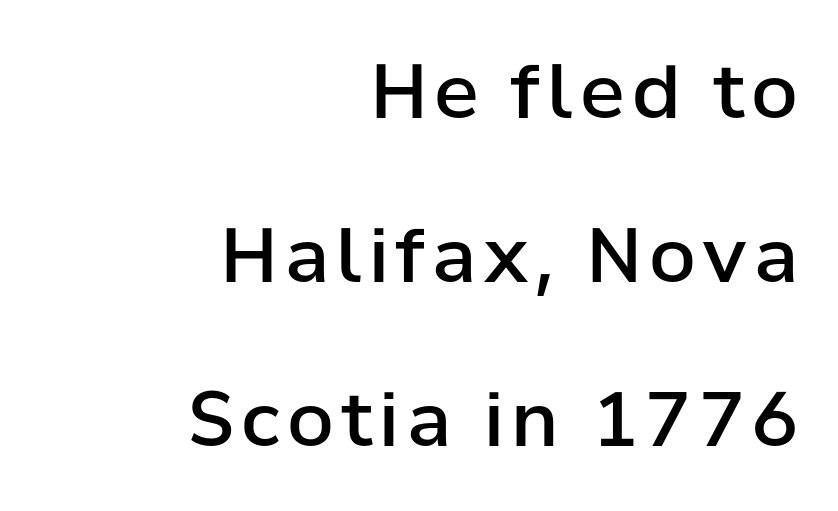
{"serif": "no", "italic": "no", "bold": "semi", "weight": "semibold", "width": "normal", "stroke_contrast": "low", "x_height": "medium", "monospaced": "no", "underline": "no", "align": "right", "line_spacing": "loose", "line_spacing_ratio": 2.19, "glyph_px": 75}
